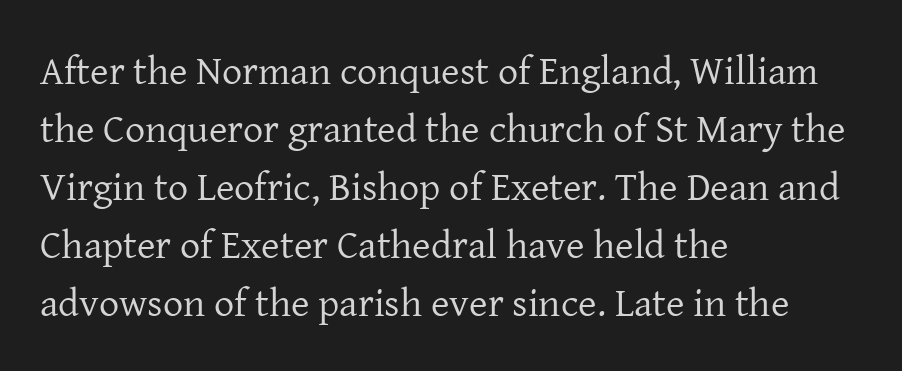
The image shows 40 px regular-weight serif type, upright; set left-aligned, normal line spacing (1.45x), normal letter spacing, not underlined; low stroke contrast and a medium x-height.
